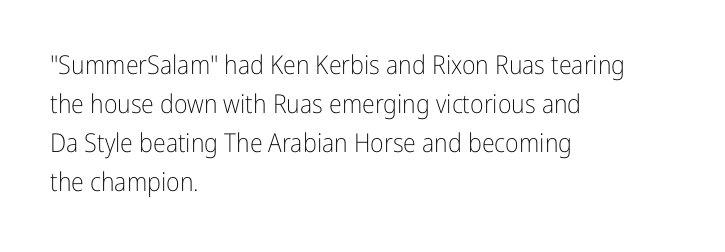
Each new line begins a customary step beneath the previous one. Students, note that the glyphs here touch the page at normal intervals. Letters rest on an invisible, unmarked baseline. Posture: upright roman.
